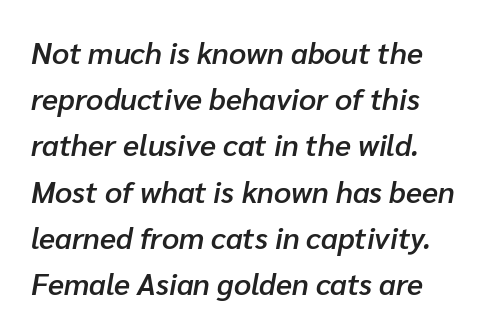
Q: Is the text bold? A: Semi-bold.
Q: Is the text italic (slanted)? A: Yes, it leans right by about 10 degrees.
Q: Is the text underlined? A: No.
Q: How is the paragraph aligned? A: Left-aligned.
Q: Is the spacing between letters normal or unusually wide? A: Normal.
Q: Is the spacing between lines tight, normal or loose? A: Normal.
Q: Width (condensed, normal, or wide)? A: Normal.
Q: Stroke contrast? A: Low.
Q: x-height? A: Medium.
Q: Monospaced? A: No.
